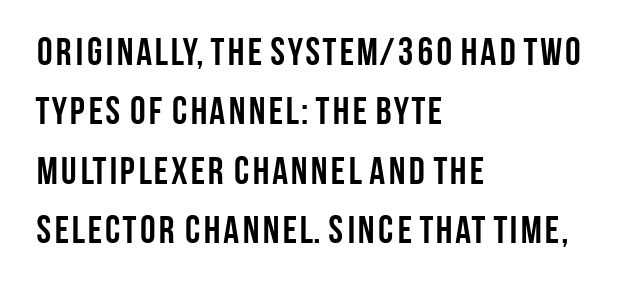
Where is the straight margin? On the left. Proportional: the letters do not fall into vertical columns. The font is running at its bold setting. This sample keeps an unexceptional amount of space between lines. The axis of the letterforms is exactly vertical. The face used here is a sans, in the tradition of grotesques and geometrics.
